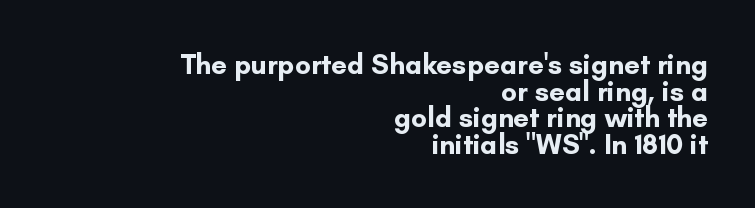
Any mark beneath the type? The region is blank. A typesetter would call this leading minimal, almost set solid. Check where the strokes stop: nothing finishes them off — pure sans. You could not count columns in this text — the font is proportionally spaced.
